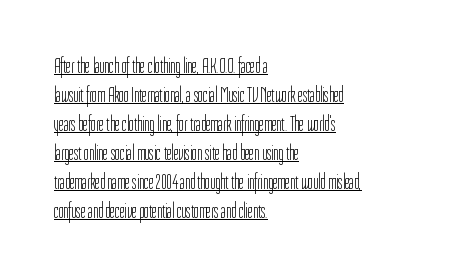
The image shows 21 px text type, upright; set left-aligned, normal line spacing (1.38x), normal letter spacing, underlined.
